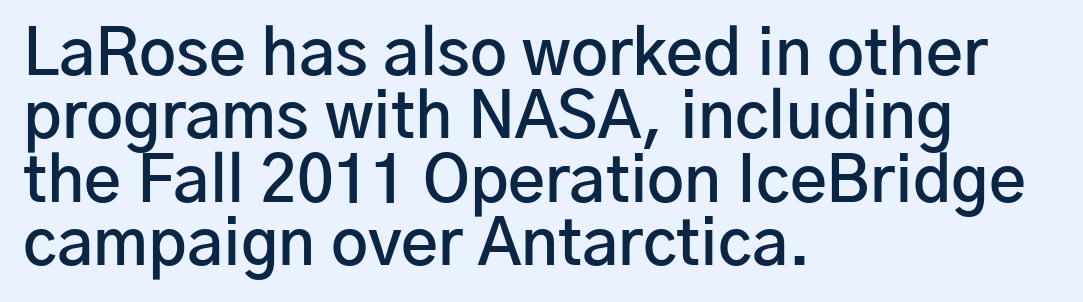
Ascenders rise straight up at ninety degrees. Successive baselines arrive quickly, one right under another. Beneath every word, the page is bare. A semibold gives these letters moderate extra thickness, short of bold.
